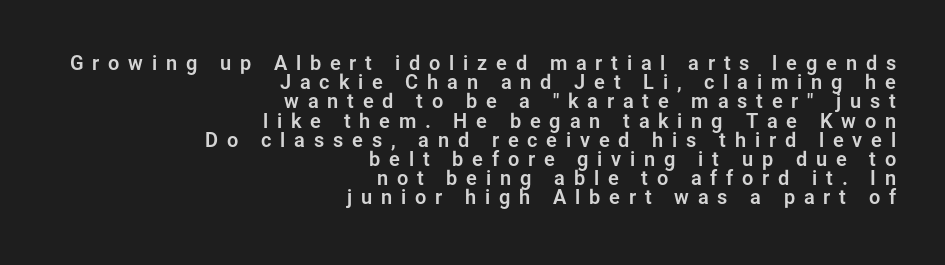
The image shows 20 px text type, upright; set right-aligned, tight line spacing (0.96x), unusually wide letter spacing (+0.44 em), not underlined.
